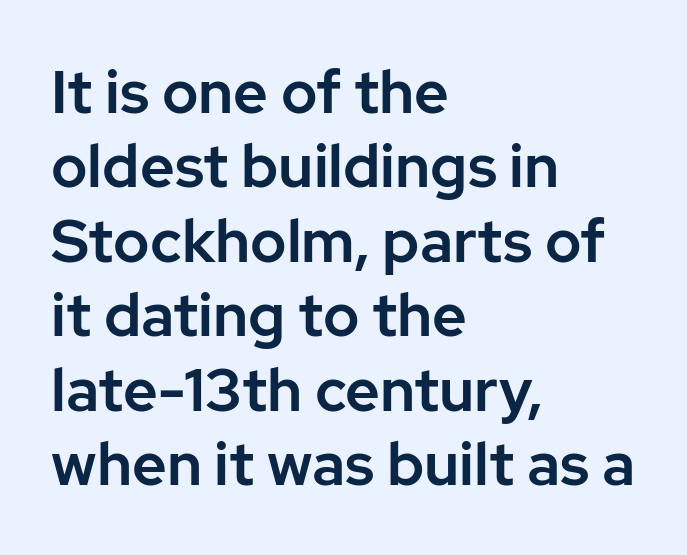
The image shows 60 px sans-serif type, upright; set left-aligned, line spacing 1.24x, normal letter spacing, not underlined; low stroke contrast and a medium x-height.
